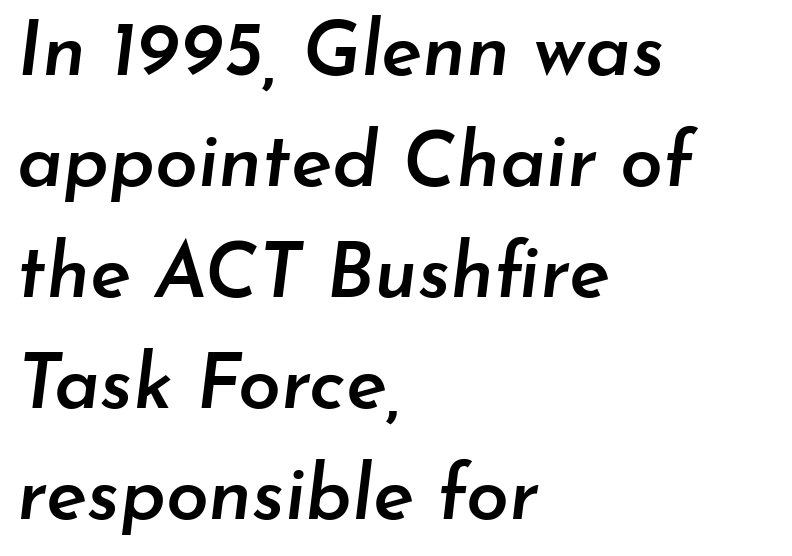
The image shows 77 px semibold type, italic (leaning right); set left-aligned, normal line spacing (1.44x), normal letter spacing, not underlined; low stroke contrast and a small x-height.
